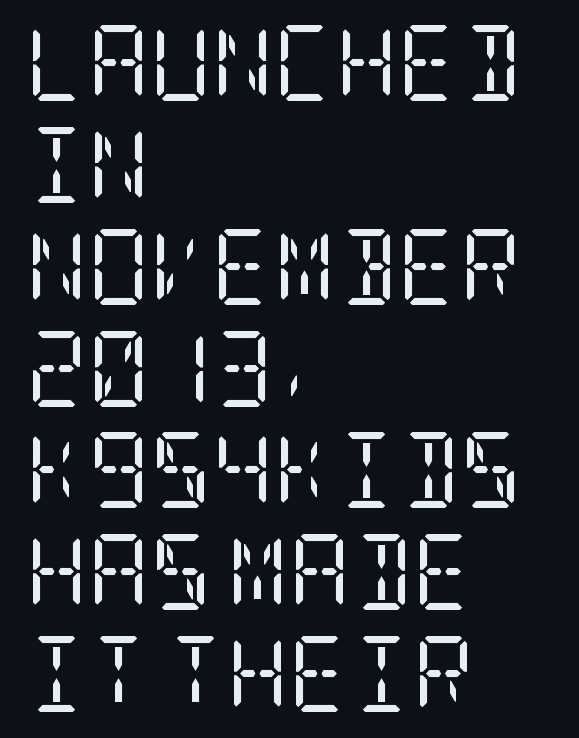
Q: Is the text bold? A: No.
Q: Is the text italic (slanted)? A: No, it is upright.
Q: Is the typeface a serif or a sans-serif typeface? A: Serif.
Q: Is the text underlined? A: No.
Q: How is the paragraph aligned? A: Left-aligned.
Q: Is the spacing between letters normal or unusually wide? A: Normal.
Q: Is the spacing between lines tight, normal or loose? A: Normal.
Q: Width (condensed, normal, or wide)? A: Condensed.
Q: Stroke contrast? A: Low.
Q: x-height? A: Large.
